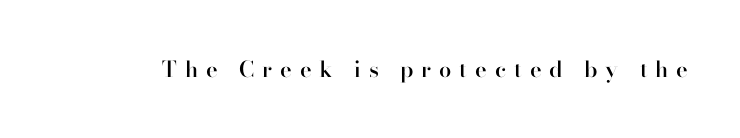
The image shows 22 px text type, upright; set unusually wide letter spacing (+0.36 em), not underlined.
